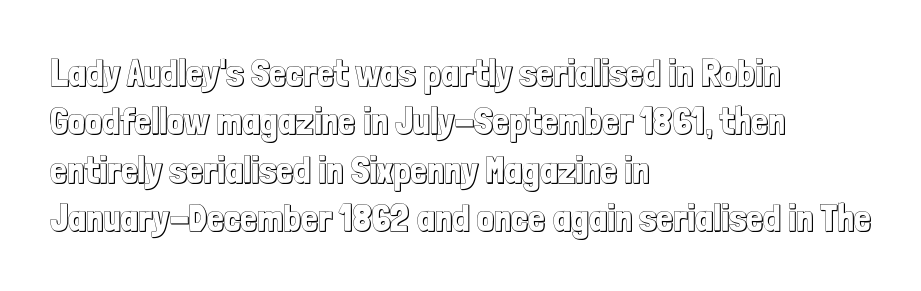
Q: Is the text italic (slanted)? A: No, it is upright.
Q: Is the text underlined? A: No.
Q: How is the paragraph aligned? A: Left-aligned.
Q: Is the spacing between letters normal or unusually wide? A: Normal.
Q: Is the spacing between lines tight, normal or loose? A: Normal.
Q: Width (condensed, normal, or wide)? A: Condensed.
Q: x-height? A: Medium.
Q: Monospaced? A: No.
